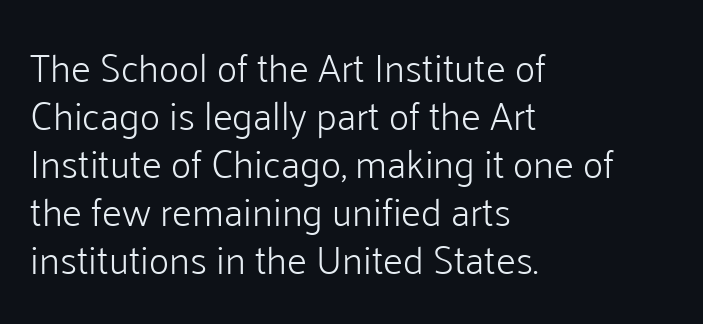
{"serif": "no", "italic": "no", "bold": "no", "weight": "light", "width": "normal", "stroke_contrast": "low", "x_height": "medium", "monospaced": "no", "underline": "no", "align": "left", "line_spacing_ratio": 1.23, "letter_spacing": "normal", "letter_spacing_em": 0.0, "glyph_px": 39}
